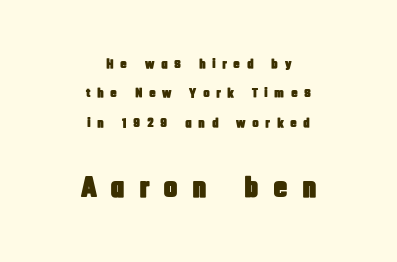
Q: Is the text italic (slanted)? A: No, it is upright.
Q: Is the typeface a serif or a sans-serif typeface? A: Sans-serif.
Q: Is the text underlined? A: No.
Q: How is the paragraph aligned? A: Centered.
Q: Is the spacing between letters normal or unusually wide? A: Unusually wide.
Q: Is the spacing between lines tight, normal or loose? A: Loose.
Q: Which block of text is set in a larger size, the first (top) or the second (bottom)? A: The second (bottom) one.
Q: Width (condensed, normal, or wide)? A: Condensed.
Q: Stroke contrast? A: Low.
Q: x-height? A: Large.
Q: Monospaced? A: No.
